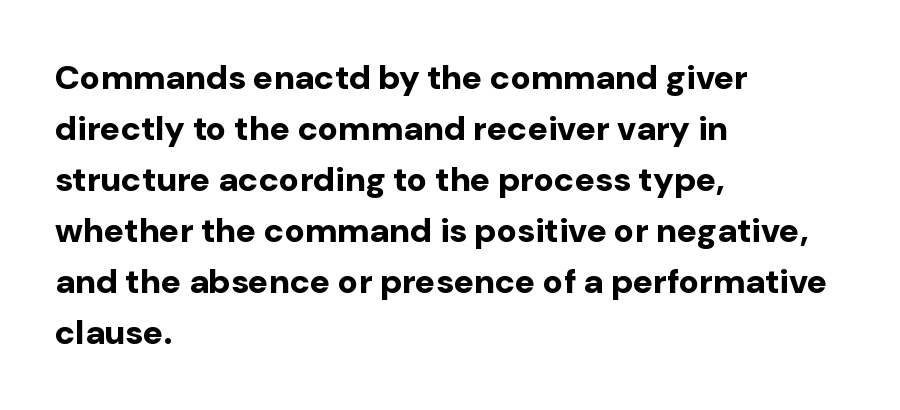
{"serif": "no", "italic": "no", "bold": "yes", "weight": "bold", "width": "normal", "stroke_contrast": "low", "x_height": "medium", "monospaced": "no", "underline": "no", "align": "left", "line_spacing": "normal", "line_spacing_ratio": 1.5, "letter_spacing": "normal", "letter_spacing_em": 0.0, "glyph_px": 34}
